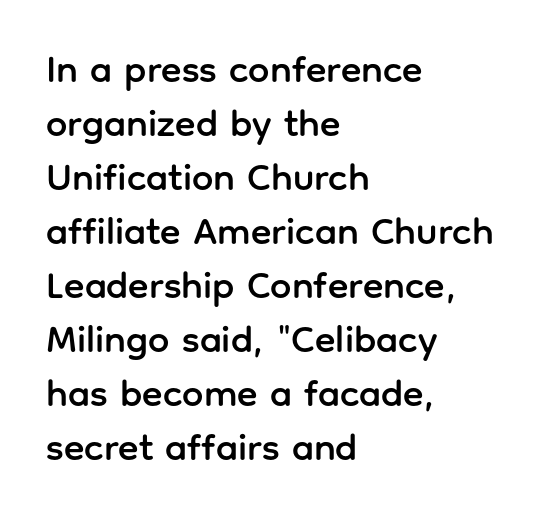
Compared with a centered layout, this one pins lines to the left instead. The passage shown is typed in a proportional face where columns would drift. Regular leading. Just letters on the line, the space beneath them empty. The axis of the letterforms is exactly vertical. This sample uses plain, unmodified letter spacing.
